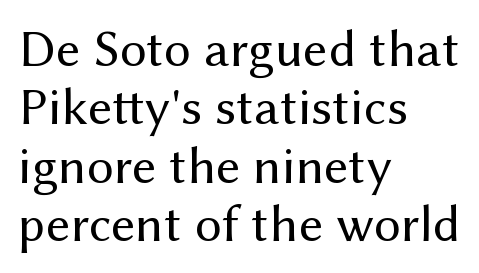
The image shows 53 px regular-weight sans-serif type, upright; set left-aligned, tight line spacing (1.1x), normal letter spacing, not underlined; medium stroke contrast and a medium x-height.
